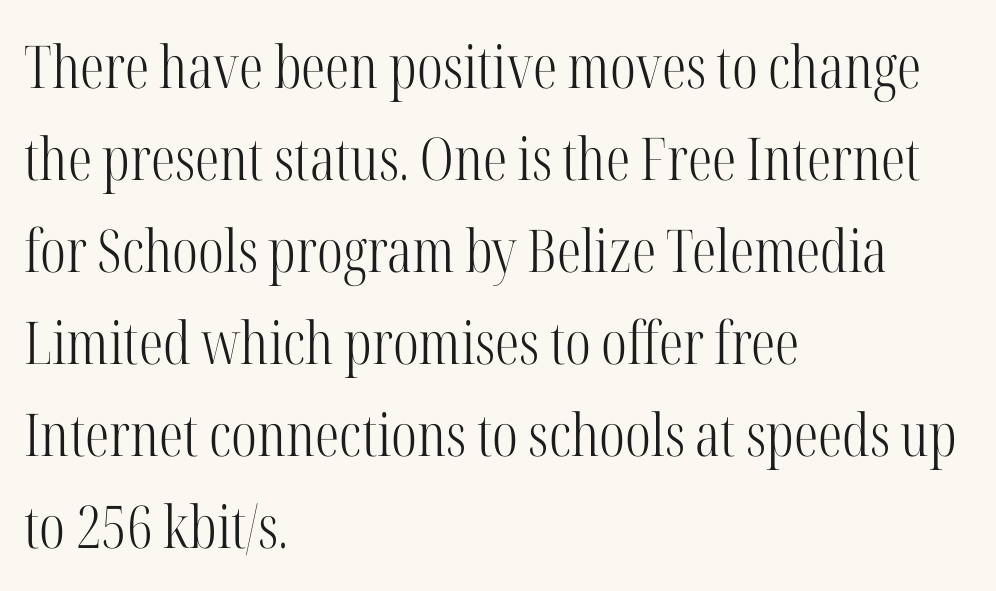
No extra ink here — the face is not bold. Upright lettering throughout. Compared with typical paragraphs, the rows here are spaced about the same. Characters follow at the spacing the type designer built in.
